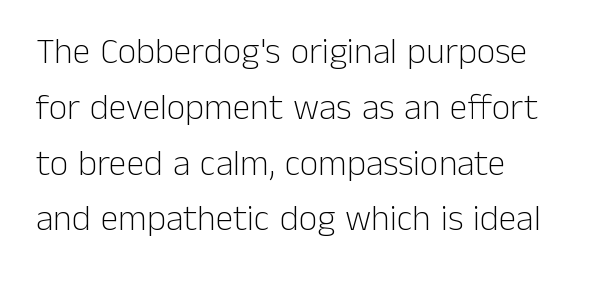
{"serif": "no", "italic": "no", "bold": "no", "weight": "light", "width": "normal", "stroke_contrast": "low", "x_height": "medium", "monospaced": "no", "underline": "no", "align": "left", "line_spacing": "normal", "line_spacing_ratio": 1.55, "letter_spacing": "normal", "letter_spacing_em": 0.0, "glyph_px": 36}
